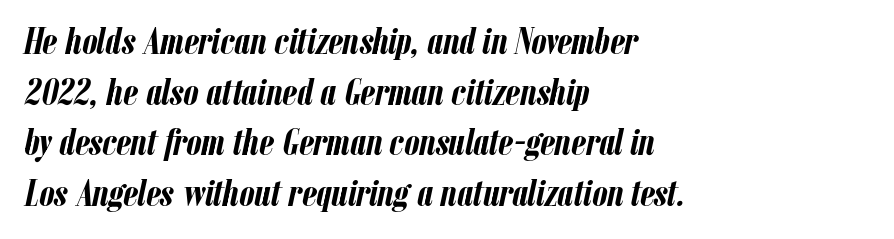
{"italic": "yes", "lean": "right", "slant_degrees": 12, "bold": "yes", "weight": "semibold", "width": "condensed", "stroke_contrast": "low", "x_height": "medium", "monospaced": "no", "underline": "no", "align": "left", "line_spacing": "normal", "line_spacing_ratio": 1.33, "letter_spacing": "normal", "letter_spacing_em": 0.0, "glyph_px": 38}
